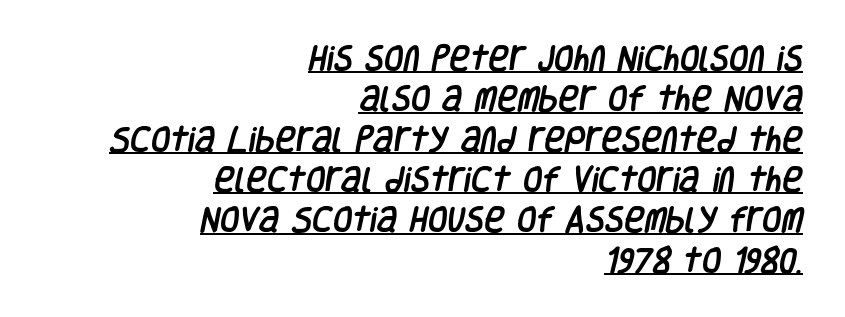
You could call the tracking neutral — neither tight nor loose. This sample carries an underscore along the baseline area. The letters advance in unequal steps, a hallmark of proportional type. These lines sit exactly where default settings would place them. The typesetter chose a ragged-left arrangement here.
